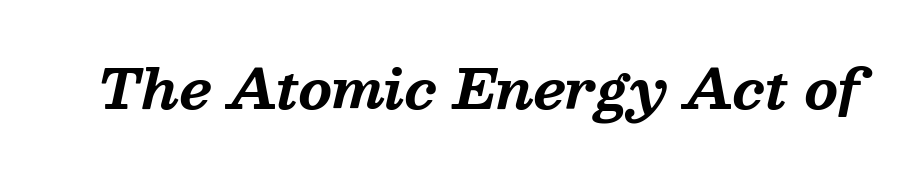
{"serif": "yes", "italic": "yes", "lean": "right", "slant_degrees": 13, "bold": "yes", "weight": "bold", "width": "normal", "stroke_contrast": "medium", "x_height": "medium", "monospaced": "no", "underline": "no", "letter_spacing": "normal", "letter_spacing_em": 0.0, "glyph_px": 54}
